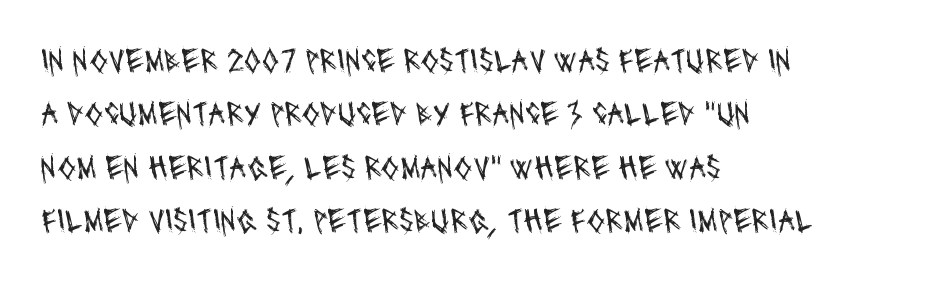
Q: Is the text bold? A: No.
Q: Is the typeface a serif or a sans-serif typeface? A: Sans-serif.
Q: Is the text underlined? A: No.
Q: How is the paragraph aligned? A: Left-aligned.
Q: Is the spacing between letters normal or unusually wide? A: Normal.
Q: Is the spacing between lines tight, normal or loose? A: Normal.
Q: Width (condensed, normal, or wide)? A: Condensed.
Q: Stroke contrast? A: Medium.
Q: x-height? A: Large.
Q: Monospaced? A: No.
